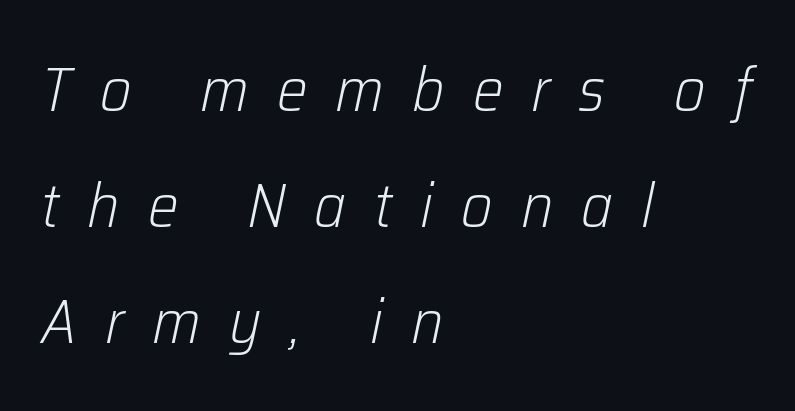
The image shows 61 px light type, italic (leaning right); set left-aligned, loose line spacing (1.9x), unusually wide letter spacing (+0.46 em), not underlined; low stroke contrast and a medium x-height.
